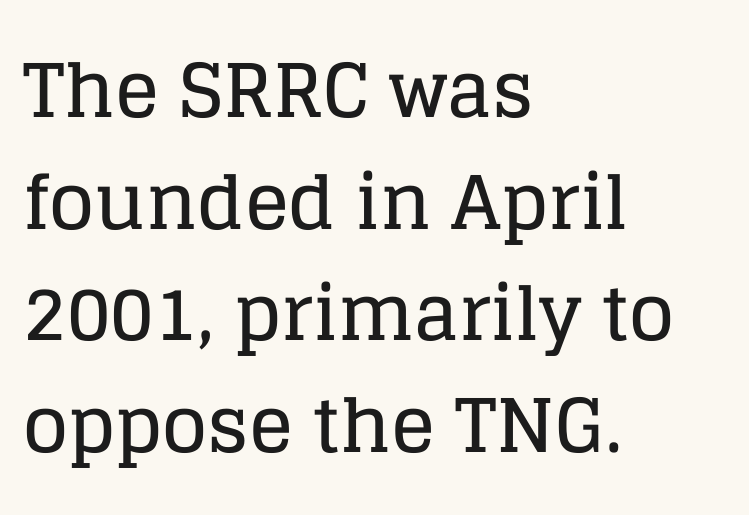
Note: serifs present on the glyphs. Baseline-to-baseline distance is the conventional proportion of letter height. The zone under the glyphs is completely vacant. Caption: multi-line text, flush left, ragged right. The passage shown has conventional tracking throughout.
